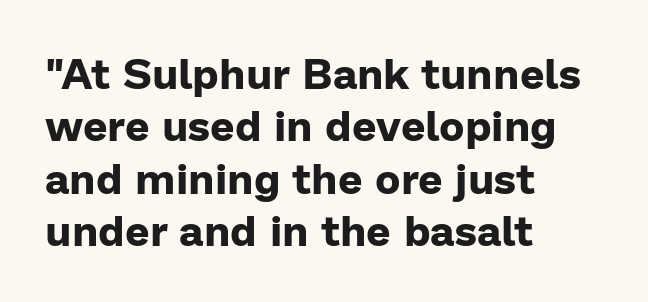
Q: Is the text bold? A: Yes.
Q: Is the text italic (slanted)? A: No, it is upright.
Q: Is the typeface a serif or a sans-serif typeface? A: Sans-serif.
Q: Is the text underlined? A: No.
Q: How is the paragraph aligned? A: Left-aligned.
Q: Is the spacing between letters normal or unusually wide? A: Normal.
Q: Width (condensed, normal, or wide)? A: Normal.
Q: Stroke contrast? A: Low.
Q: x-height? A: Medium.
Q: Monospaced? A: No.
